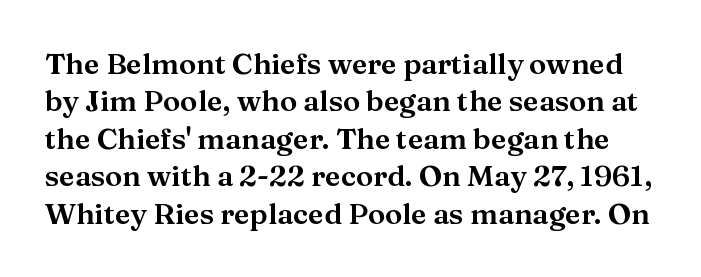
{"serif": "yes", "italic": "no", "width": "normal", "stroke_contrast": "medium", "x_height": "medium", "monospaced": "no", "underline": "no", "line_spacing": "normal", "line_spacing_ratio": 1.29, "letter_spacing": "normal", "letter_spacing_em": 0.0, "glyph_px": 29}
